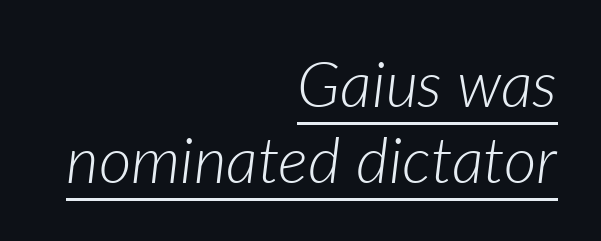
The face used here is proportionally spaced, like ordinary book or web type. Default kerning and tracking; the words read as compact shapes. You can see a thin bar hugging the bottom of the glyphs. Is the stroke heavy? The answer is a plain regular-or-lighter. Is the block centered? No — it sits flush against the right margin. The letters are slanted; this is an italic face.
